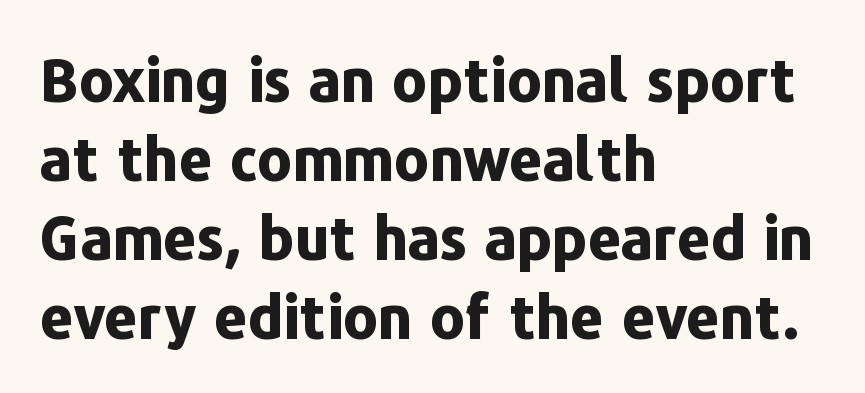
Q: Is the text bold? A: Yes.
Q: Is the text italic (slanted)? A: No, it is upright.
Q: Is the typeface a serif or a sans-serif typeface? A: Sans-serif.
Q: Is the text underlined? A: No.
Q: How is the paragraph aligned? A: Left-aligned.
Q: Is the spacing between letters normal or unusually wide? A: Normal.
Q: Is the spacing between lines tight, normal or loose? A: Normal.
Q: Width (condensed, normal, or wide)? A: Normal.
Q: Stroke contrast? A: Low.
Q: x-height? A: Medium.
Q: Monospaced? A: No.
